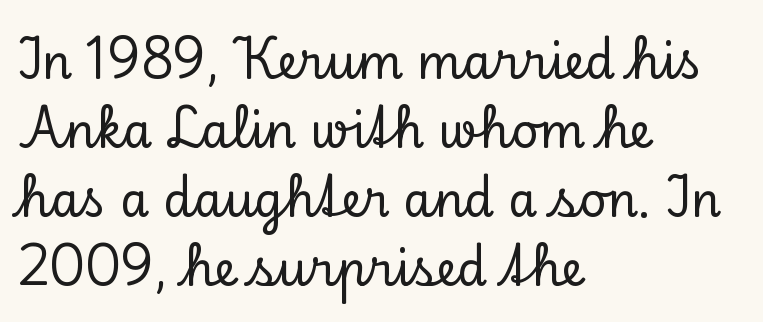
The image shows 47 px text type, upright; set left-aligned, normal line spacing (1.47x), normal letter spacing, not underlined; low stroke contrast and a small x-height.
